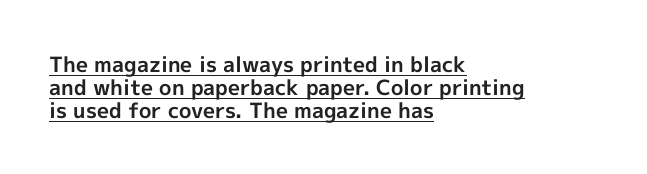
The image shows 21 px bold type, upright; set left-aligned, tight line spacing (1.09x), normal letter spacing, underlined.
